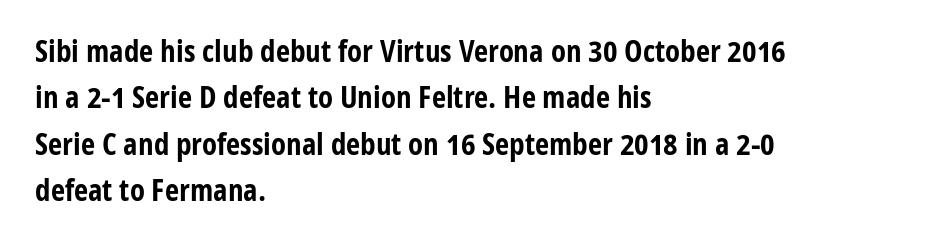
{"serif": "no", "italic": "no", "bold": "yes", "weight": "bold", "width": "condensed", "stroke_contrast": "low", "x_height": "medium", "monospaced": "no", "underline": "no", "align": "left", "line_spacing": "normal", "line_spacing_ratio": 1.5, "letter_spacing": "normal", "letter_spacing_em": 0.0, "glyph_px": 31}
